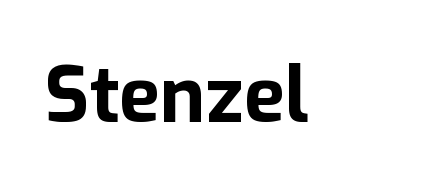
Honestly, there is no underline to notice here at all. You could not count columns in this text — the font is proportionally spaced. The typography opts for an upright posture over an oblique one. A full-strength bold gives these letters their thick strokes.
